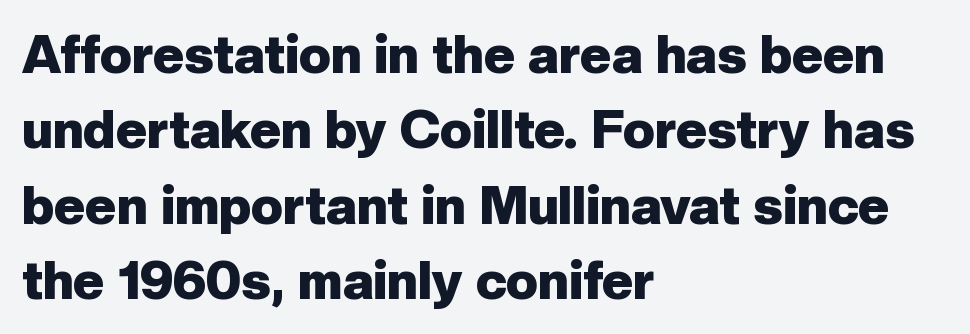
Q: Is the text bold? A: Yes.
Q: Is the text italic (slanted)? A: No, it is upright.
Q: Is the typeface a serif or a sans-serif typeface? A: Sans-serif.
Q: Is the text underlined? A: No.
Q: How is the paragraph aligned? A: Left-aligned.
Q: Is the spacing between letters normal or unusually wide? A: Normal.
Q: Is the spacing between lines tight, normal or loose? A: Normal.
Q: Width (condensed, normal, or wide)? A: Normal.
Q: Stroke contrast? A: Low.
Q: x-height? A: Medium.
Q: Monospaced? A: No.
